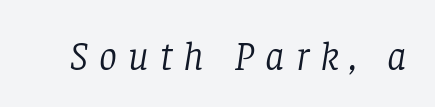
Q: Is the text bold? A: No.
Q: Is the text italic (slanted)? A: Yes, it leans right by about 8 degrees.
Q: Is the typeface a serif or a sans-serif typeface? A: Serif.
Q: Is the text underlined? A: No.
Q: Is the spacing between letters normal or unusually wide? A: Unusually wide.
Q: Width (condensed, normal, or wide)? A: Normal.
Q: Stroke contrast? A: Low.
Q: x-height? A: Large.
Q: Monospaced? A: No.
